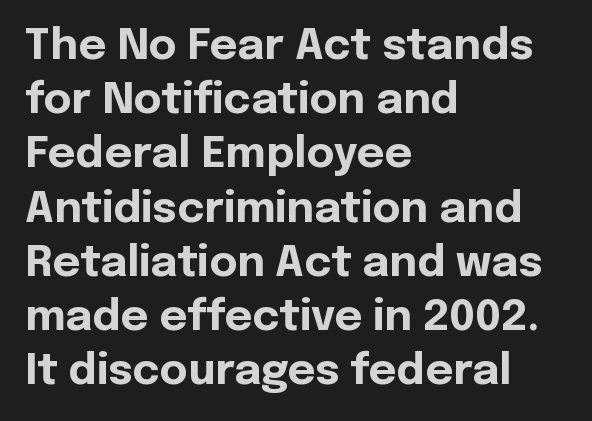
The face used here is a sans, in the tradition of grotesques and geometrics. Style check: upright. You could not count columns in this text — the font is proportionally spaced. Underlining? Definitely not there.
